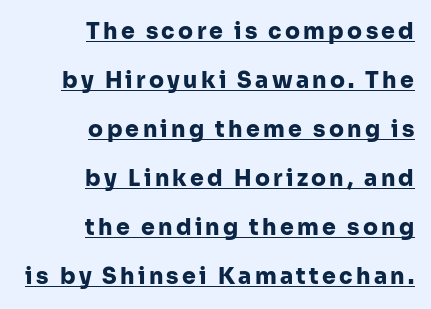
{"italic": "no", "bold": "yes", "underline": "yes", "align": "right", "line_spacing": "loose", "line_spacing_ratio": 2.23, "glyph_px": 22}
